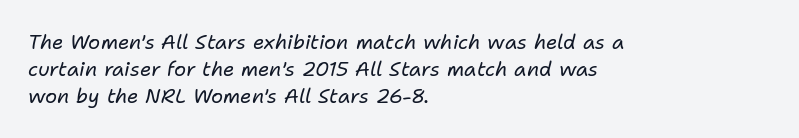
{"italic": "yes", "lean": "right", "slant_degrees": 11, "bold": "no", "underline": "no", "align": "left", "line_spacing": "normal", "line_spacing_ratio": 1.34, "letter_spacing": "normal", "letter_spacing_em": 0.0, "glyph_px": 20}
